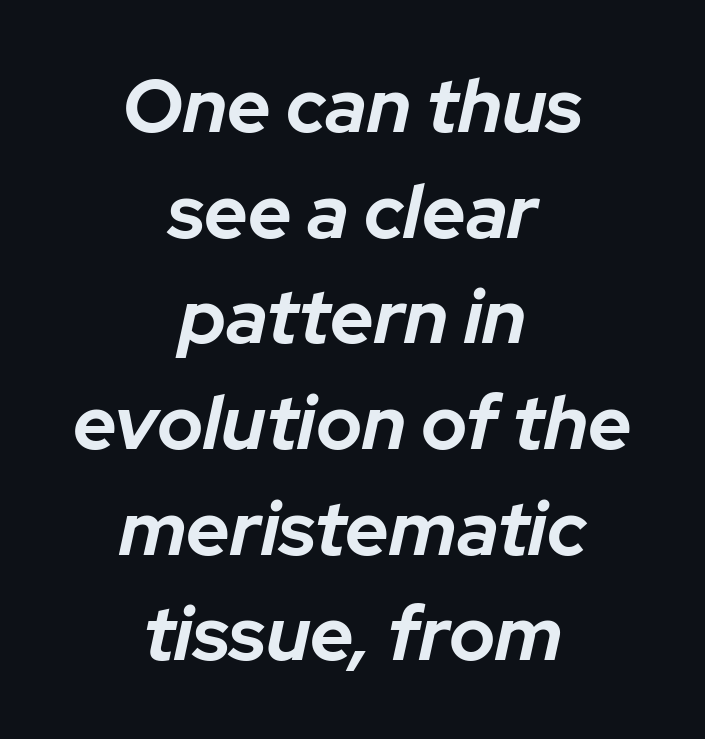
The axis of the letterforms is tilted away from vertical. Line starts and ends both wander, symmetrically. Think of a printed novel: that variable character pitch is what you see here. The letterforms sit shoulder to shoulder at normal distance.
